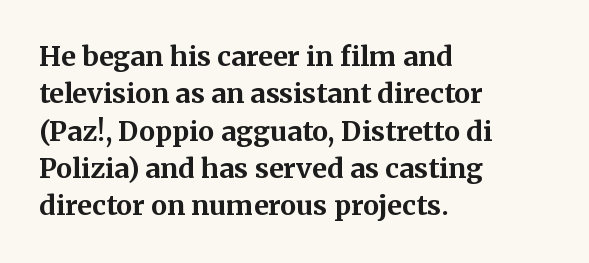
{"italic": "no", "bold": "yes", "underline": "no", "align": "left", "line_spacing": "normal", "line_spacing_ratio": 1.38, "letter_spacing": "normal", "letter_spacing_em": 0.0, "glyph_px": 27}
